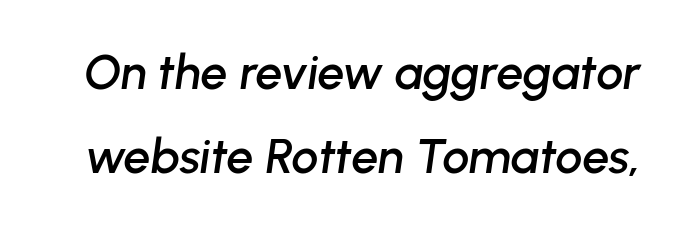
{"italic": "yes", "lean": "right", "slant_degrees": 8, "width": "normal", "stroke_contrast": "low", "x_height": "medium", "monospaced": "no", "underline": "no", "line_spacing_ratio": 1.76, "letter_spacing": "normal", "letter_spacing_em": 0.0, "glyph_px": 48}
